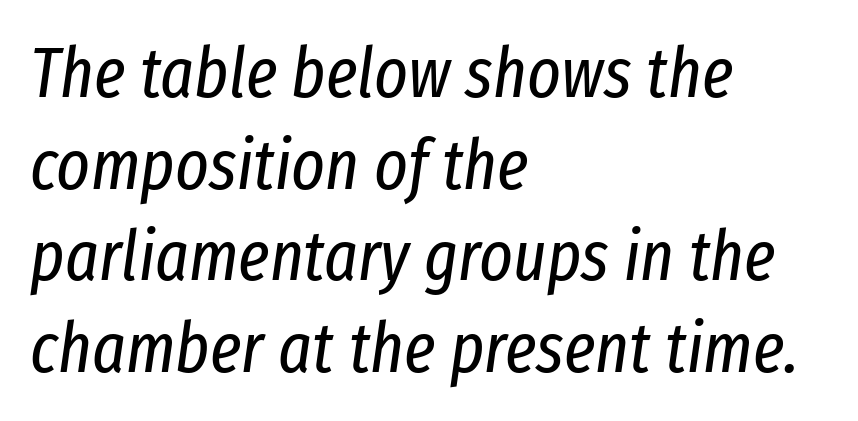
Q: Is the text bold? A: No.
Q: Is the text italic (slanted)? A: Yes, it leans right by about 8 degrees.
Q: Is the text underlined? A: No.
Q: How is the paragraph aligned? A: Left-aligned.
Q: Is the spacing between letters normal or unusually wide? A: Normal.
Q: Is the spacing between lines tight, normal or loose? A: Normal.
Q: Width (condensed, normal, or wide)? A: Condensed.
Q: Stroke contrast? A: Low.
Q: x-height? A: Medium.
Q: Monospaced? A: No.
